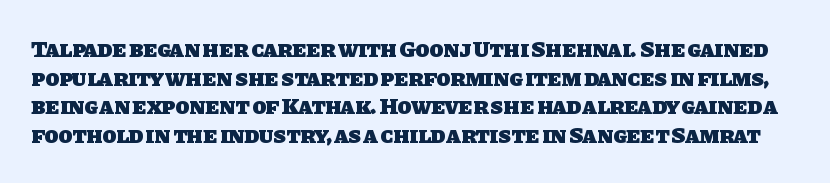
The image shows 23 px bold type; set normal line spacing (1.25x), normal letter spacing, not underlined.
